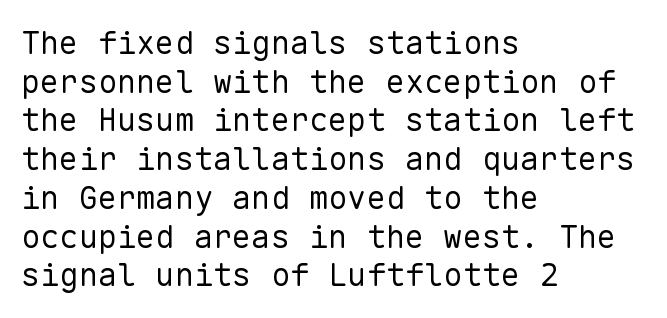
Q: Is the text bold? A: No.
Q: Is the text italic (slanted)? A: No, it is upright.
Q: Is the typeface a serif or a sans-serif typeface? A: Sans-serif.
Q: Is the text underlined? A: No.
Q: How is the paragraph aligned? A: Left-aligned.
Q: Is the spacing between letters normal or unusually wide? A: Normal.
Q: Width (condensed, normal, or wide)? A: Normal.
Q: Stroke contrast? A: Low.
Q: x-height? A: Medium.
Q: Monospaced? A: Yes.
